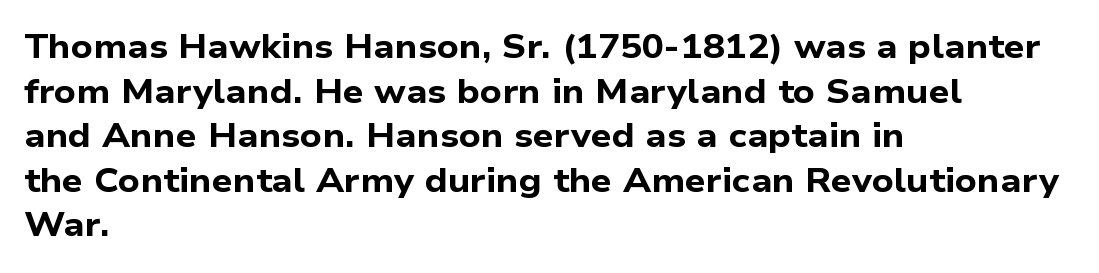
The rendering uses natural spacing where letterforms have individual widths. Regarding leading, the lines here are spaced in the standard way. Words float on clear page, feet unadorned. I'd describe the lettering as bold — thick and assertive. The face used here is a sans, in the tradition of grotesques and geometrics.
